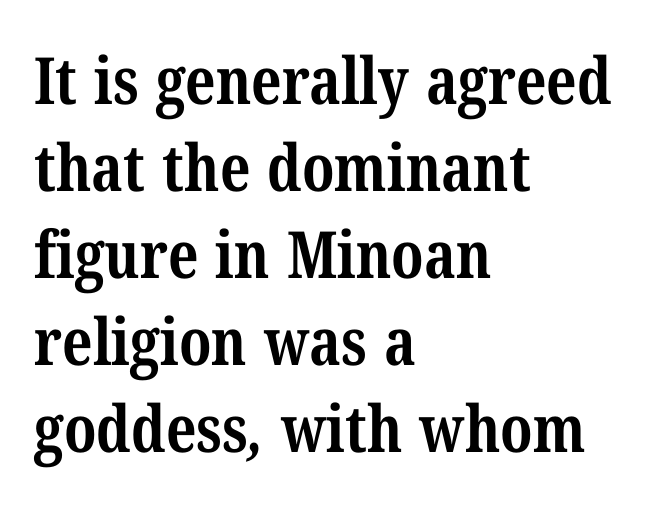
The image shows 65 px bold, condensed serif type; set left-aligned, normal line spacing (1.34x), normal letter spacing, not underlined; medium stroke contrast and a medium x-height.
